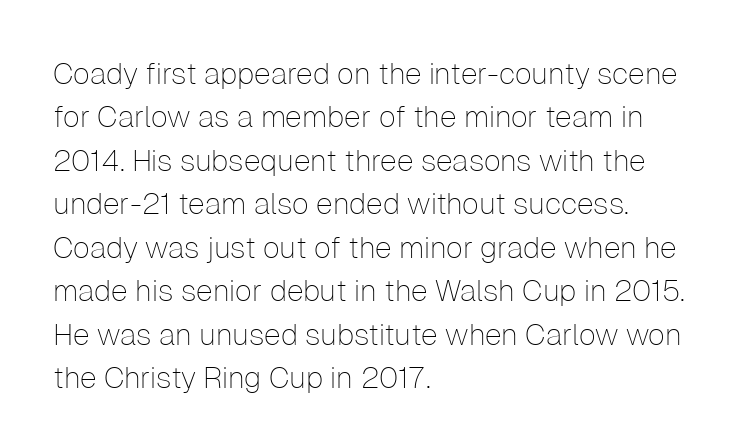
{"serif": "no", "italic": "no", "bold": "no", "weight": "thin", "width": "normal", "stroke_contrast": "low", "x_height": "medium", "monospaced": "no", "underline": "no", "align": "left", "line_spacing": "normal", "line_spacing_ratio": 1.45, "letter_spacing": "normal", "letter_spacing_em": 0.0, "glyph_px": 30}
